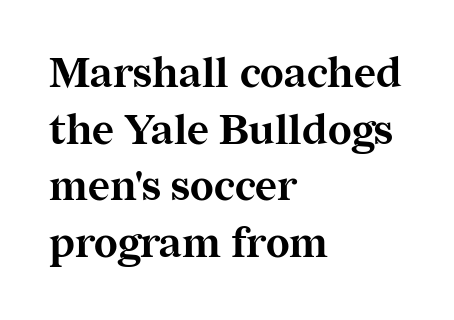
The image shows 42 px bold serif type, upright; set left-aligned, normal line spacing (1.35x), normal letter spacing, not underlined; medium stroke contrast and a medium x-height.
